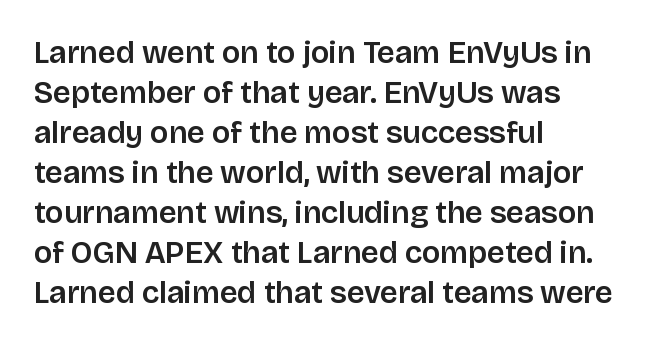
{"serif": "no", "italic": "no", "width": "normal", "stroke_contrast": "low", "x_height": "large", "monospaced": "no", "underline": "no", "align": "left", "line_spacing": "normal", "line_spacing_ratio": 1.29, "letter_spacing": "normal", "letter_spacing_em": 0.0, "glyph_px": 31}
